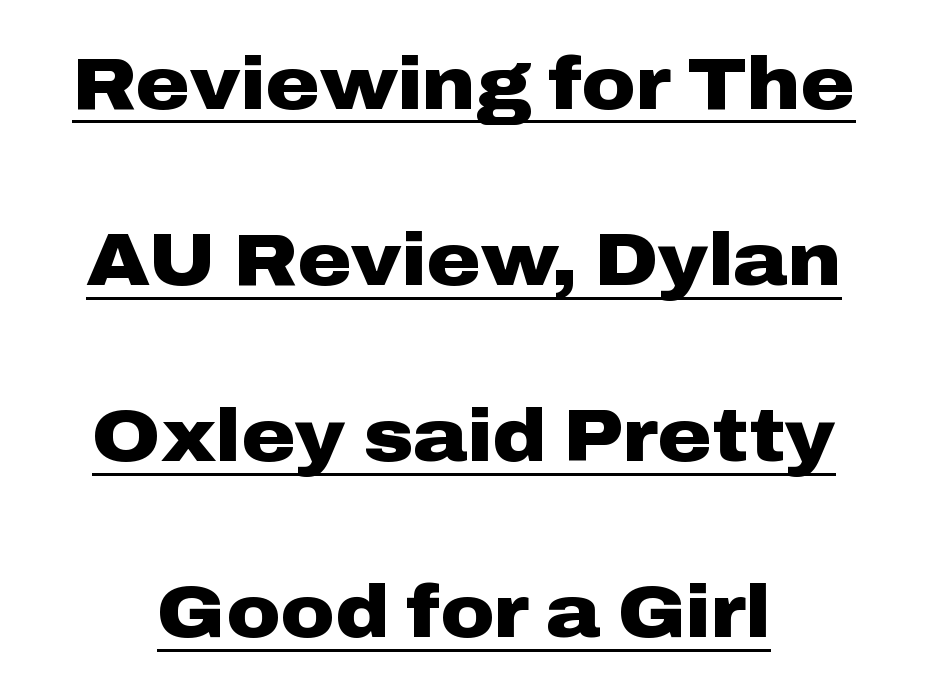
Q: Is the text bold? A: Yes.
Q: Is the text italic (slanted)? A: No, it is upright.
Q: Is the typeface a serif or a sans-serif typeface? A: Sans-serif.
Q: Is the text underlined? A: Yes.
Q: Is the spacing between letters normal or unusually wide? A: Normal.
Q: Is the spacing between lines tight, normal or loose? A: Loose.
Q: Width (condensed, normal, or wide)? A: Wide.
Q: Stroke contrast? A: Low.
Q: x-height? A: Medium.
Q: Monospaced? A: No.
